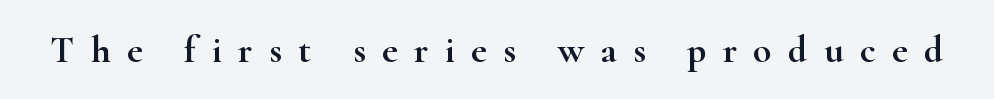
The image shows 38 px wide serif type, upright; set unusually wide letter spacing (+0.43 em), not underlined; high stroke contrast and a small x-height.
